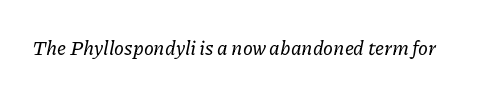
Q: Is the text italic (slanted)? A: Yes, it leans right by about 11 degrees.
Q: Is the text underlined? A: No.
Q: Is the spacing between letters normal or unusually wide? A: Normal.
